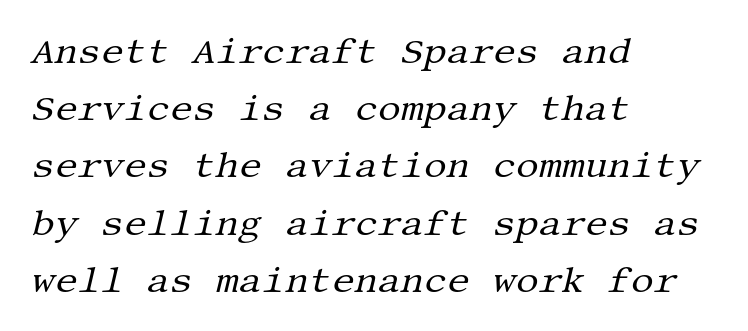
The image shows 36 px regular-weight serif type, italic (leaning right); set left-aligned, normal line spacing (1.59x), normal letter spacing, not underlined; medium stroke contrast and a large x-height.
